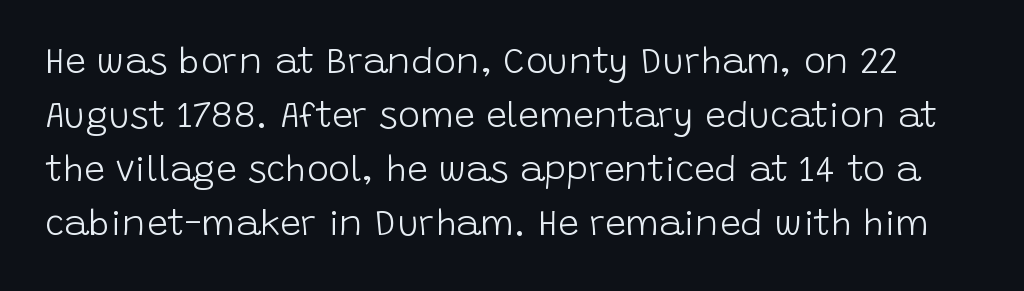
Q: Is the text bold? A: No.
Q: Is the text italic (slanted)? A: No, it is upright.
Q: Is the typeface a serif or a sans-serif typeface? A: Sans-serif.
Q: Is the text underlined? A: No.
Q: Is the spacing between letters normal or unusually wide? A: Normal.
Q: Is the spacing between lines tight, normal or loose? A: Normal.
Q: Width (condensed, normal, or wide)? A: Normal.
Q: Stroke contrast? A: Low.
Q: x-height? A: Large.
Q: Monospaced? A: No.
